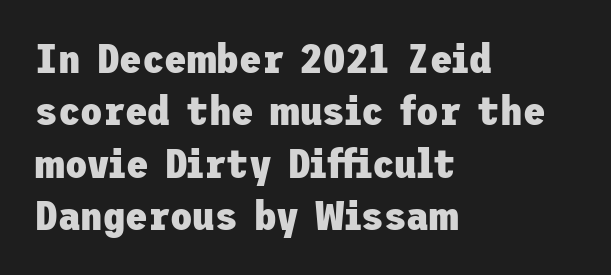
{"serif": "no", "italic": "no", "bold": "yes", "weight": "heavy", "width": "normal", "stroke_contrast": "low", "x_height": "medium", "underline": "no", "align": "left", "line_spacing": "normal", "line_spacing_ratio": 1.28, "letter_spacing": "normal", "letter_spacing_em": 0.0, "glyph_px": 41}
